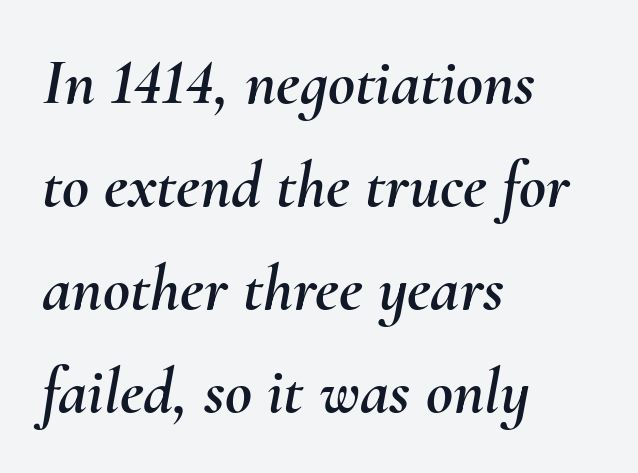
Q: Is the text italic (slanted)? A: Yes, it leans right by about 10 degrees.
Q: Is the text underlined? A: No.
Q: How is the paragraph aligned? A: Left-aligned.
Q: Is the spacing between letters normal or unusually wide? A: Normal.
Q: Is the spacing between lines tight, normal or loose? A: Normal.
Q: Width (condensed, normal, or wide)? A: Normal.
Q: Stroke contrast? A: Medium.
Q: x-height? A: Small.
Q: Monospaced? A: No.
